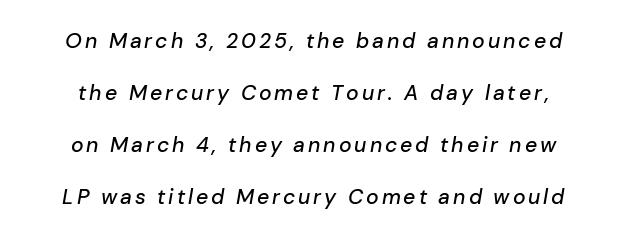
The image shows 21 px text type, italic (leaning right); set centered, loose line spacing (2.48x), not underlined.
